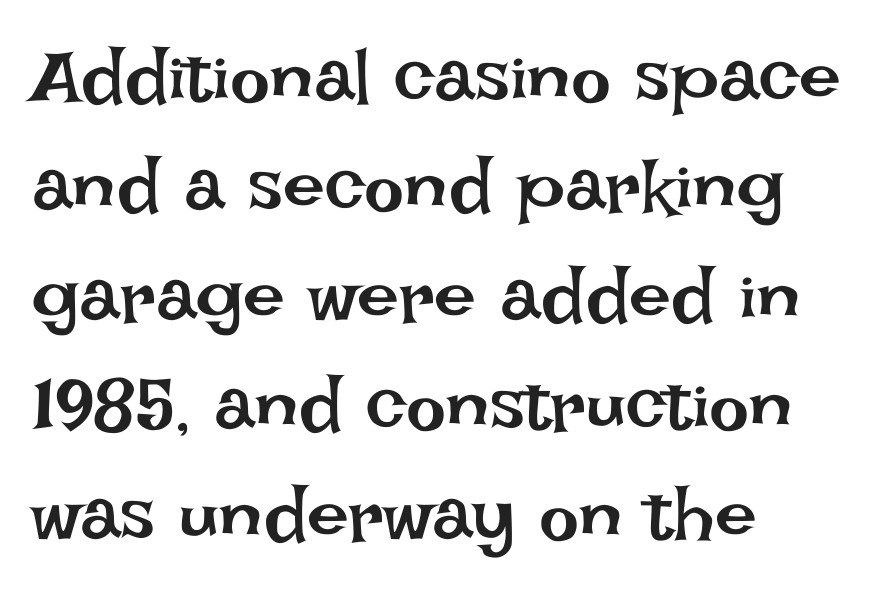
Q: Is the text bold? A: No.
Q: Is the text italic (slanted)? A: No, it is upright.
Q: Is the text underlined? A: No.
Q: How is the paragraph aligned? A: Left-aligned.
Q: Is the spacing between letters normal or unusually wide? A: Normal.
Q: Is the spacing between lines tight, normal or loose? A: Normal.
Q: Width (condensed, normal, or wide)? A: Normal.
Q: Stroke contrast? A: Low.
Q: x-height? A: Large.
Q: Monospaced? A: No.
